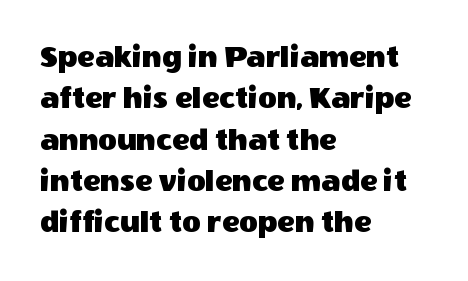
{"serif": "no", "italic": "no", "width": "normal", "x_height": "large", "monospaced": "no", "underline": "no", "align": "left", "line_spacing": "normal", "line_spacing_ratio": 1.29, "letter_spacing": "normal", "letter_spacing_em": 0.0, "glyph_px": 32}
